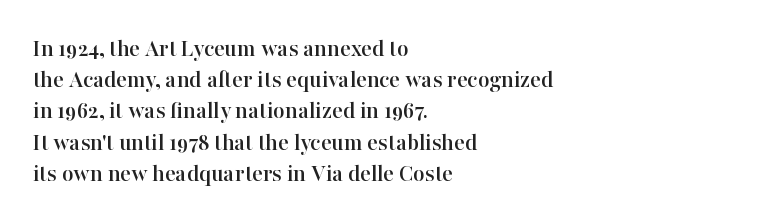
{"italic": "no", "underline": "no", "align": "left", "line_spacing": "normal", "line_spacing_ratio": 1.25, "letter_spacing": "normal", "letter_spacing_em": 0.0, "glyph_px": 25}
